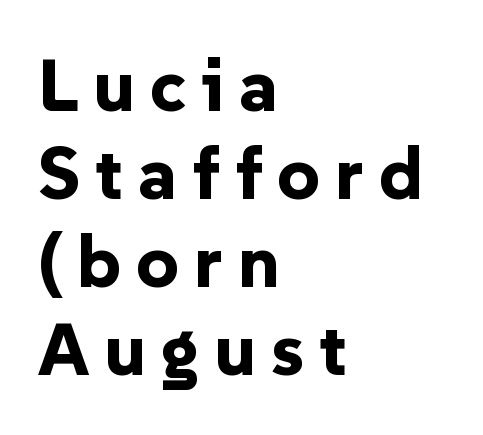
Q: Is the text bold? A: Yes.
Q: Is the text italic (slanted)? A: No, it is upright.
Q: Is the typeface a serif or a sans-serif typeface? A: Sans-serif.
Q: Is the text underlined? A: No.
Q: How is the paragraph aligned? A: Left-aligned.
Q: Is the spacing between letters normal or unusually wide? A: Unusually wide.
Q: Width (condensed, normal, or wide)? A: Normal.
Q: Stroke contrast? A: Low.
Q: x-height? A: Medium.
Q: Monospaced? A: No.
